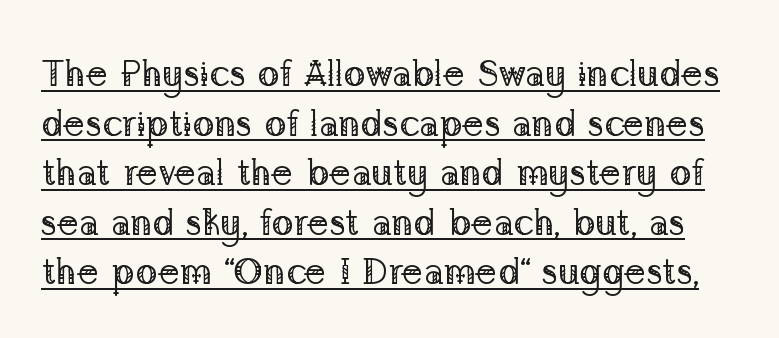
Q: Is the text bold? A: No.
Q: Is the text italic (slanted)? A: No, it is upright.
Q: Is the typeface a serif or a sans-serif typeface? A: Serif.
Q: Is the text underlined? A: Yes.
Q: Is the spacing between letters normal or unusually wide? A: Normal.
Q: Is the spacing between lines tight, normal or loose? A: Normal.
Q: Width (condensed, normal, or wide)? A: Normal.
Q: Stroke contrast? A: Low.
Q: x-height? A: Medium.
Q: Monospaced? A: No.
